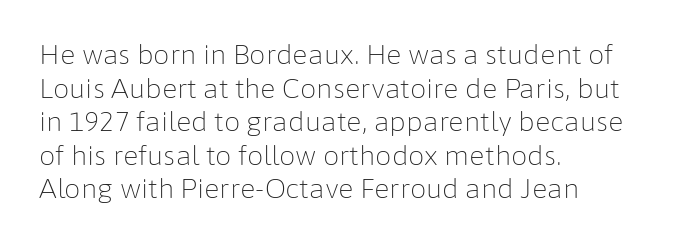
The image shows 26 px text type, upright; set left-aligned, normal line spacing (1.29x), normal letter spacing, not underlined.
